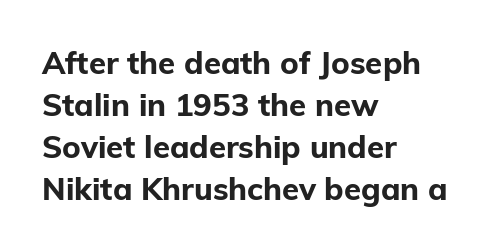
{"serif": "no", "italic": "no", "bold": "yes", "weight": "bold", "width": "normal", "stroke_contrast": "low", "x_height": "medium", "monospaced": "no", "underline": "no", "align": "left", "line_spacing": "normal", "line_spacing_ratio": 1.36, "letter_spacing": "normal", "letter_spacing_em": 0.0, "glyph_px": 31}
